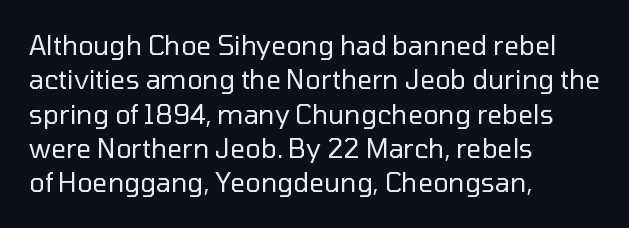
The image shows 26 px text type, upright; set left-aligned, normal line spacing (1.32x), normal letter spacing, not underlined.
